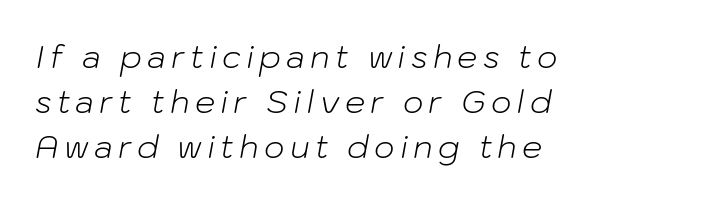
{"italic": "yes", "lean": "right", "slant_degrees": 10, "bold": "no", "weight": "light", "width": "normal", "stroke_contrast": "low", "x_height": "medium", "monospaced": "no", "underline": "no", "align": "left", "line_spacing": "normal", "line_spacing_ratio": 1.41, "glyph_px": 32}
